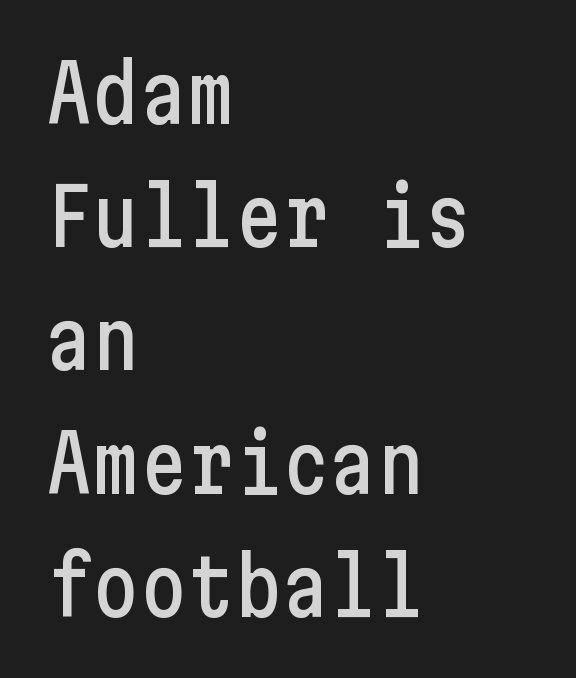
Unmarked baselines from the first word to the last. Students, observe: this is what conventionally led text looks like. Words appear dense and cohesive because spacing is normal. The ragged edge is on the right, which tells us the setting is flush left. Posture: upright roman. The passage shown is typeset with a sans-serif family.
